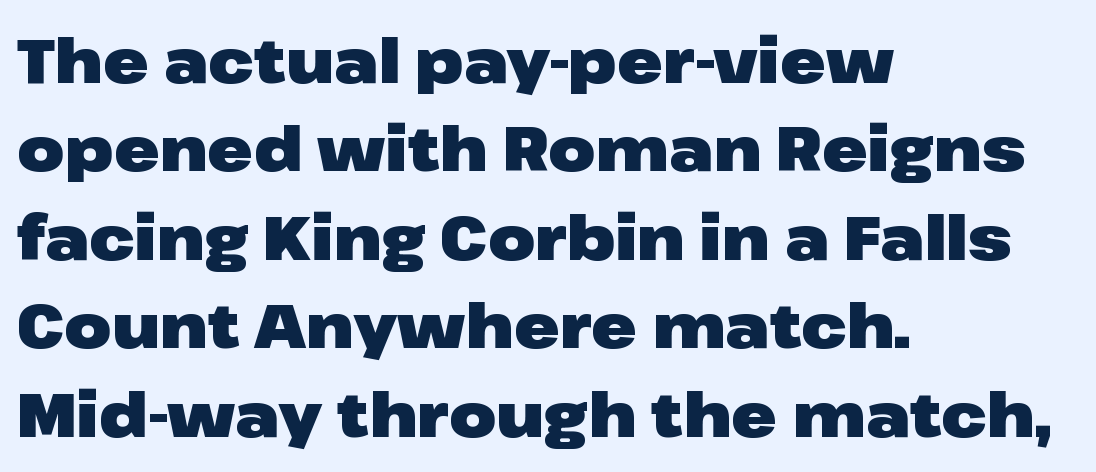
Strokes here are thick enough to call this a true bold. The passage shown is typeset with a sans-serif family. When letters stand straight like this, we call the style roman or upright. The rendering uses a moderate line-height, typical for paragraphs.
